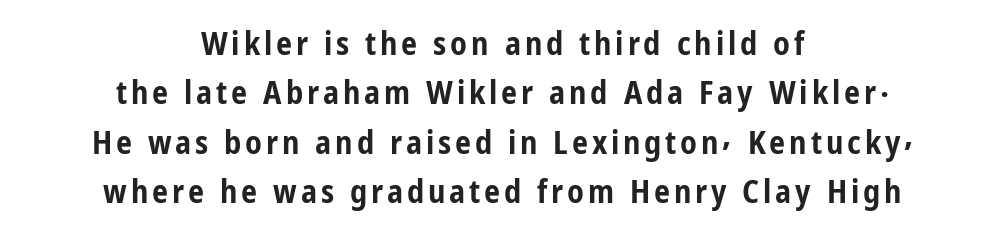
The image shows 32 px bold, condensed sans-serif type, upright; set centered, normal line spacing (1.54x), not underlined; low stroke contrast and a medium x-height.
